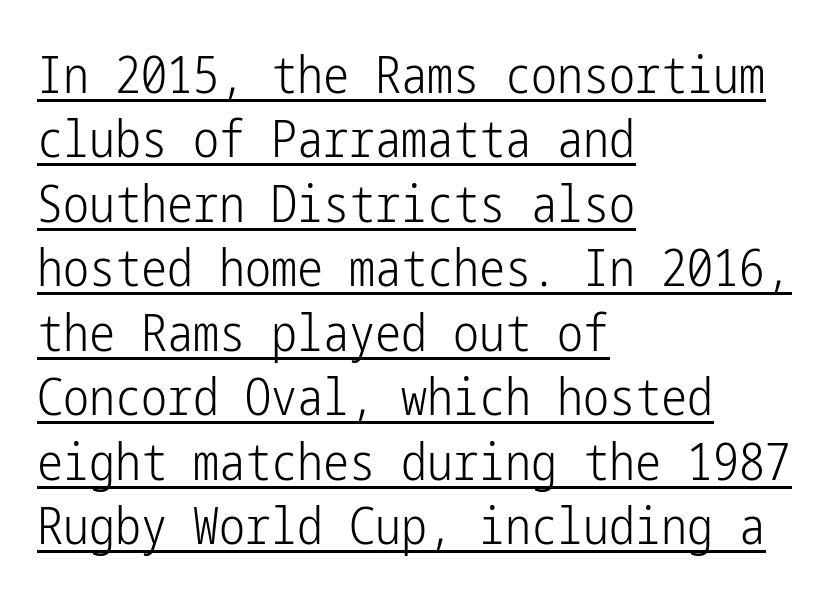
Q: Is the text bold? A: No.
Q: Is the text italic (slanted)? A: No, it is upright.
Q: Is the typeface a serif or a sans-serif typeface? A: Sans-serif.
Q: Is the text underlined? A: Yes.
Q: How is the paragraph aligned? A: Left-aligned.
Q: Is the spacing between letters normal or unusually wide? A: Normal.
Q: Width (condensed, normal, or wide)? A: Condensed.
Q: Stroke contrast? A: Low.
Q: x-height? A: Medium.
